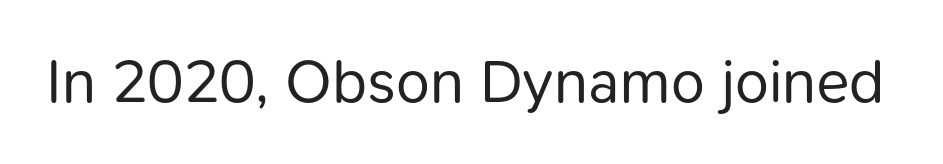
Q: Is the text bold? A: No.
Q: Is the text italic (slanted)? A: No, it is upright.
Q: Is the typeface a serif or a sans-serif typeface? A: Sans-serif.
Q: Is the text underlined? A: No.
Q: Is the spacing between letters normal or unusually wide? A: Normal.
Q: Width (condensed, normal, or wide)? A: Normal.
Q: Stroke contrast? A: Low.
Q: x-height? A: Medium.
Q: Monospaced? A: No.
